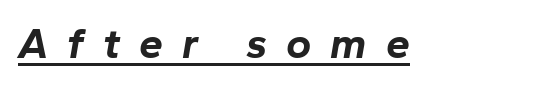
{"italic": "yes", "lean": "right", "slant_degrees": 10, "bold": "yes", "weight": "bold", "width": "normal", "stroke_contrast": "low", "x_height": "medium", "monospaced": "no", "underline": "yes", "letter_spacing": "wide", "letter_spacing_em": 0.44, "glyph_px": 43}
